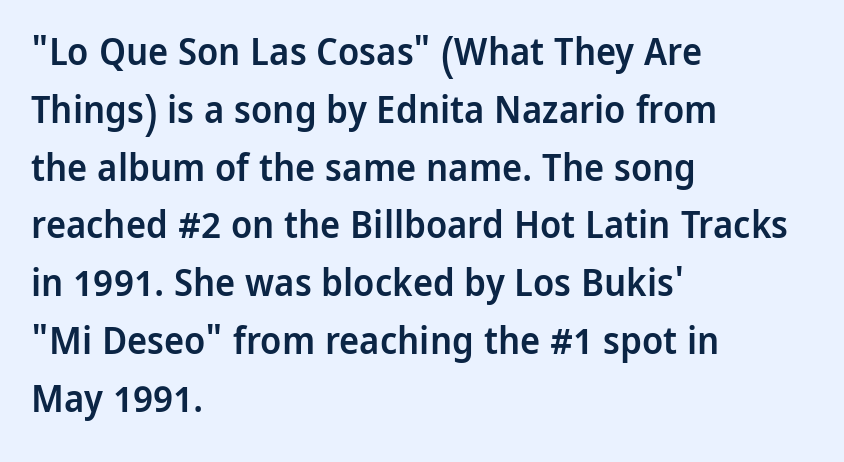
{"serif": "no", "italic": "no", "bold": "semi", "weight": "semibold", "width": "normal", "stroke_contrast": "low", "x_height": "medium", "monospaced": "no", "underline": "no", "align": "left", "line_spacing": "normal", "line_spacing_ratio": 1.52, "letter_spacing": "normal", "letter_spacing_em": 0.0, "glyph_px": 38}
